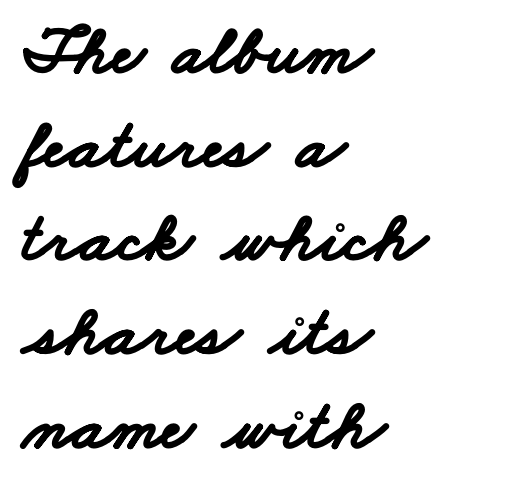
Layout note: lines flush left. Is the letter spacing exaggerated? No — it looks like the ordinary default. These lines are rendered in a variable-pitch font. Line spacing here is normal. I'd describe the lettering as bold — thick and assertive.
